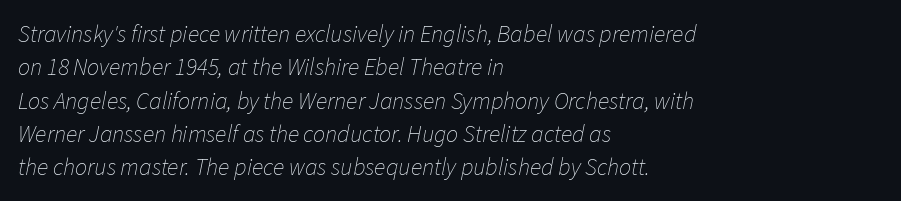
{"italic": "yes", "lean": "right", "slant_degrees": 11, "bold": "no", "underline": "no", "align": "left", "line_spacing": "normal", "line_spacing_ratio": 1.39, "letter_spacing": "normal", "letter_spacing_em": 0.0, "glyph_px": 24}
